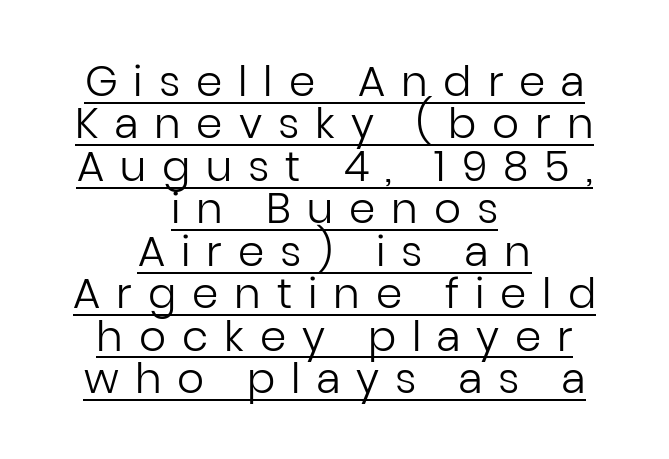
Q: Is the text bold? A: No.
Q: Is the text italic (slanted)? A: No, it is upright.
Q: Is the typeface a serif or a sans-serif typeface? A: Sans-serif.
Q: Is the text underlined? A: Yes.
Q: How is the paragraph aligned? A: Centered.
Q: Is the spacing between letters normal or unusually wide? A: Unusually wide.
Q: Is the spacing between lines tight, normal or loose? A: Tight.
Q: Width (condensed, normal, or wide)? A: Normal.
Q: Stroke contrast? A: Low.
Q: x-height? A: Medium.
Q: Monospaced? A: No.
